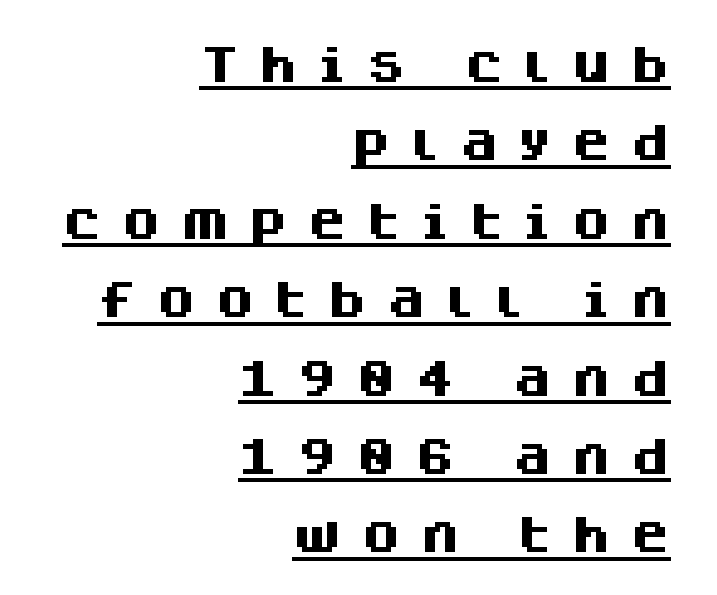
The image shows 40 px heavy sans-serif type, upright; set right-aligned, loose line spacing (1.96x), unusually wide letter spacing (+0.47 em), underlined; medium stroke contrast and a large x-height.
